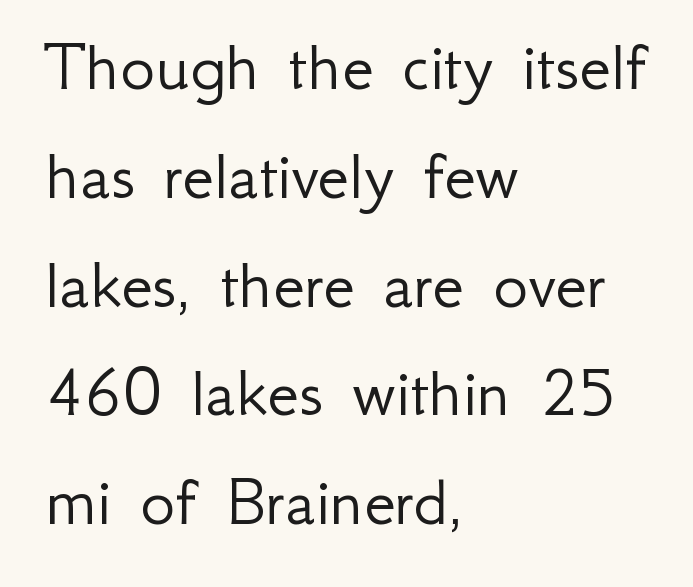
Q: Is the text bold? A: No.
Q: Is the text italic (slanted)? A: No, it is upright.
Q: Is the typeface a serif or a sans-serif typeface? A: Sans-serif.
Q: Is the text underlined? A: No.
Q: How is the paragraph aligned? A: Left-aligned.
Q: Is the spacing between letters normal or unusually wide? A: Normal.
Q: Is the spacing between lines tight, normal or loose? A: Normal.
Q: Width (condensed, normal, or wide)? A: Normal.
Q: Stroke contrast? A: Low.
Q: x-height? A: Small.
Q: Monospaced? A: No.
